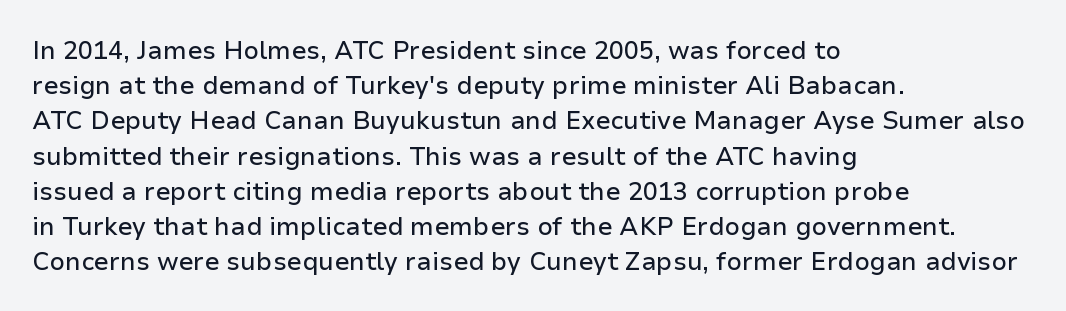
{"italic": "no", "underline": "no", "align": "left", "line_spacing": "normal", "line_spacing_ratio": 1.41, "letter_spacing": "normal", "letter_spacing_em": 0.0, "glyph_px": 25}
